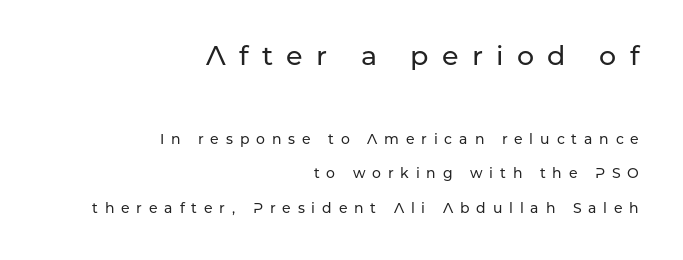
Q: Is the text italic (slanted)? A: No, it is upright.
Q: Is the text underlined? A: No.
Q: How is the paragraph aligned? A: Right-aligned.
Q: Is the spacing between letters normal or unusually wide? A: Unusually wide.
Q: Is the spacing between lines tight, normal or loose? A: Loose.
Q: Which block of text is set in a larger size, the first (top) or the second (bottom)? A: The first (top) one.
